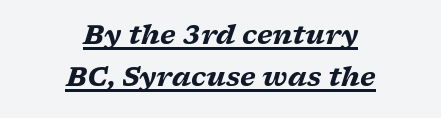
Q: Is the text bold? A: Yes.
Q: Is the text italic (slanted)? A: Yes, it leans right by about 17 degrees.
Q: Is the text underlined? A: Yes.
Q: How is the paragraph aligned? A: Centered.
Q: Is the spacing between letters normal or unusually wide? A: Normal.
Q: Is the spacing between lines tight, normal or loose? A: Normal.
